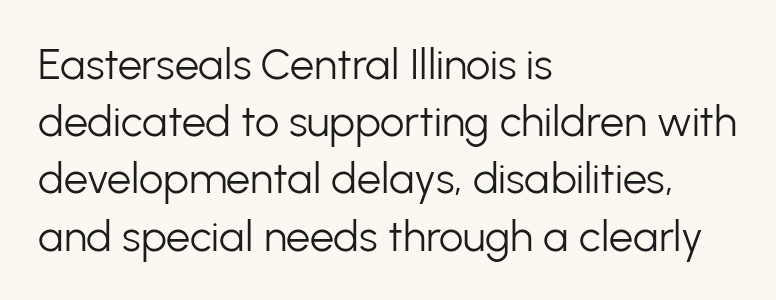
The designer went with a sans here, leaving each stem footless. A student would call this left alignment; a typographer would say flush left, rag right. Lines of text with bare space underneath. Every character sits straight up, as roman type does. Compared with a typical body face, this is equally light or lighter still. Evenly set lines give the paragraph a standard silhouette.
